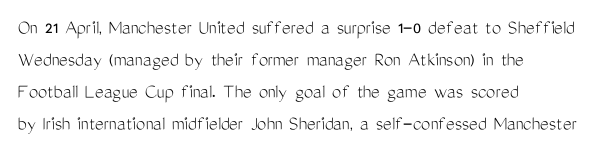
Q: Is the text bold? A: No.
Q: Is the text italic (slanted)? A: No, it is upright.
Q: Is the text underlined? A: No.
Q: How is the paragraph aligned? A: Left-aligned.
Q: Is the spacing between letters normal or unusually wide? A: Normal.
Q: Is the spacing between lines tight, normal or loose? A: Normal.
